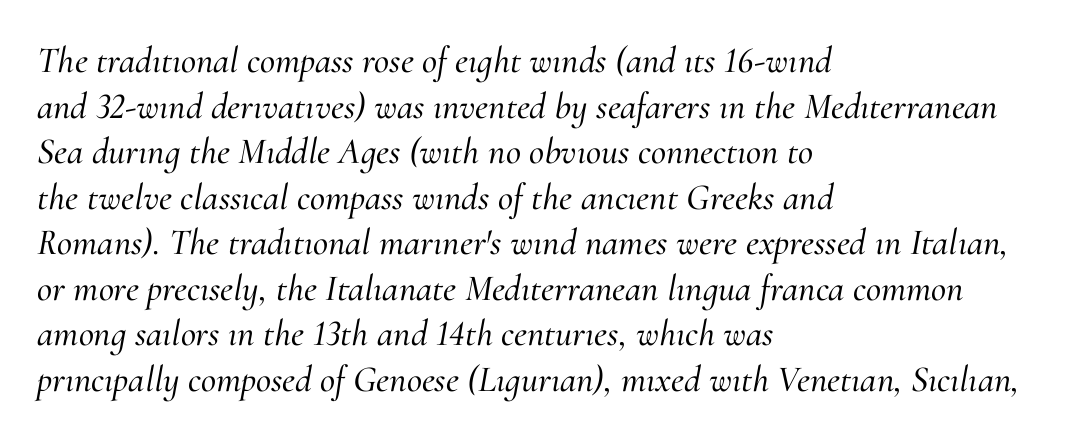
Q: Is the text italic (slanted)? A: Yes, it leans right by about 10 degrees.
Q: Is the typeface a serif or a sans-serif typeface? A: Serif.
Q: Is the text underlined? A: No.
Q: How is the paragraph aligned? A: Left-aligned.
Q: Is the spacing between letters normal or unusually wide? A: Normal.
Q: Width (condensed, normal, or wide)? A: Normal.
Q: Stroke contrast? A: Medium.
Q: x-height? A: Small.
Q: Monospaced? A: No.
